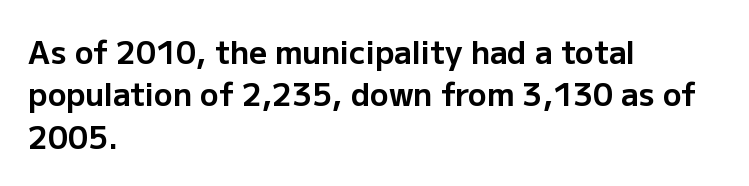
The image shows 31 px bold sans-serif type, upright; set left-aligned, normal line spacing (1.37x), normal letter spacing, not underlined; low stroke contrast and a medium x-height.
